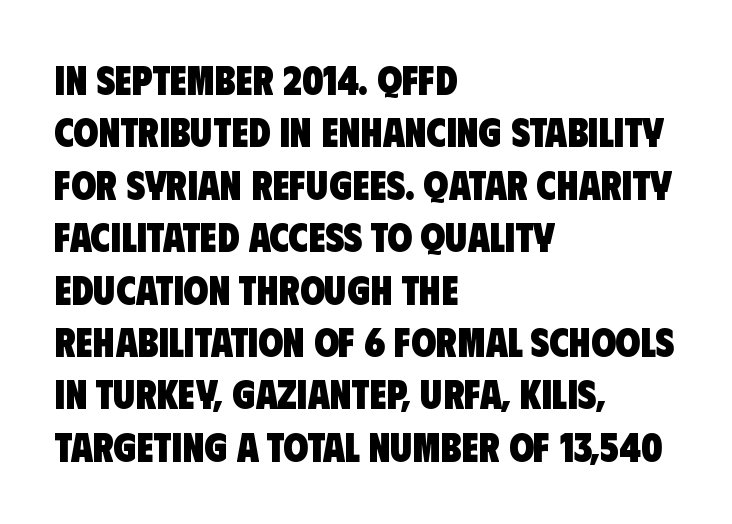
{"serif": "no", "bold": "yes", "weight": "heavy", "width": "condensed", "stroke_contrast": "low", "x_height": "large", "monospaced": "no", "underline": "no", "align": "left", "line_spacing": "normal", "line_spacing_ratio": 1.31, "letter_spacing": "normal", "letter_spacing_em": 0.0, "glyph_px": 40}
